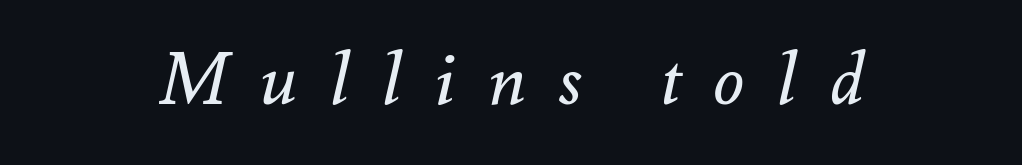
Q: Is the text bold? A: No.
Q: Is the text italic (slanted)? A: Yes, it leans right by about 12 degrees.
Q: Is the text underlined? A: No.
Q: How is the paragraph aligned? A: Centered.
Q: Is the spacing between letters normal or unusually wide? A: Unusually wide.
Q: Width (condensed, normal, or wide)? A: Normal.
Q: Stroke contrast? A: Medium.
Q: x-height? A: Small.
Q: Monospaced? A: No.
